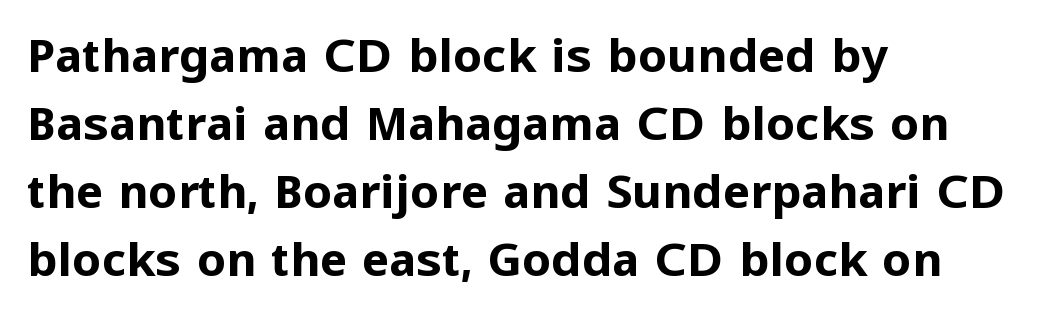
Q: Is the text bold? A: Yes.
Q: Is the text italic (slanted)? A: No, it is upright.
Q: Is the typeface a serif or a sans-serif typeface? A: Sans-serif.
Q: Is the text underlined? A: No.
Q: How is the paragraph aligned? A: Left-aligned.
Q: Is the spacing between letters normal or unusually wide? A: Normal.
Q: Is the spacing between lines tight, normal or loose? A: Normal.
Q: Width (condensed, normal, or wide)? A: Normal.
Q: Stroke contrast? A: Low.
Q: x-height? A: Medium.
Q: Monospaced? A: No.
